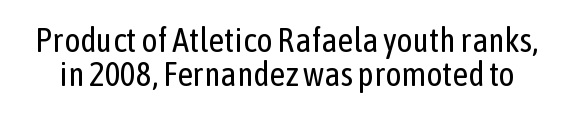
{"serif": "no", "italic": "no", "bold": "no", "weight": "regular", "width": "condensed", "stroke_contrast": "low", "x_height": "medium", "monospaced": "no", "underline": "no", "line_spacing": "tight", "line_spacing_ratio": 1.01, "letter_spacing": "normal", "letter_spacing_em": 0.0, "glyph_px": 34}
